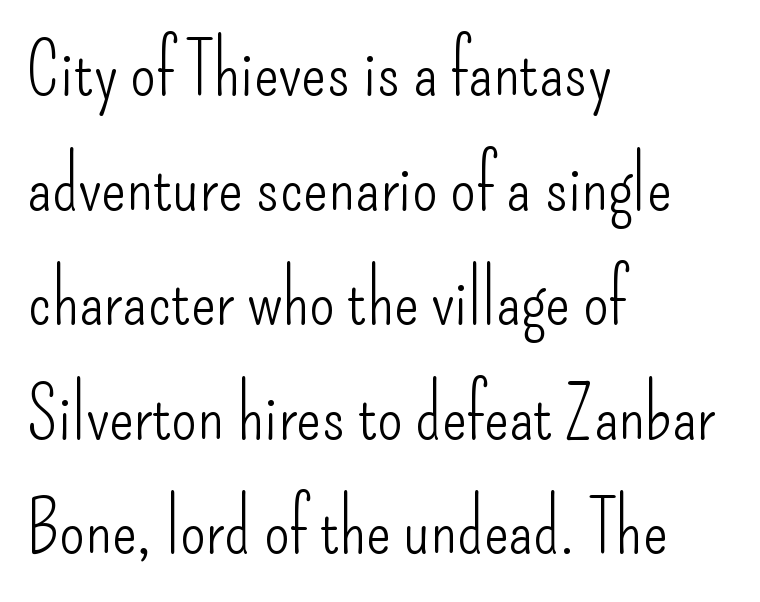
Q: Is the text bold? A: No.
Q: Is the text italic (slanted)? A: No, it is upright.
Q: Is the typeface a serif or a sans-serif typeface? A: Sans-serif.
Q: Is the text underlined? A: No.
Q: How is the paragraph aligned? A: Left-aligned.
Q: Is the spacing between letters normal or unusually wide? A: Normal.
Q: Is the spacing between lines tight, normal or loose? A: Normal.
Q: Width (condensed, normal, or wide)? A: Condensed.
Q: Stroke contrast? A: Low.
Q: x-height? A: Small.
Q: Monospaced? A: No.
